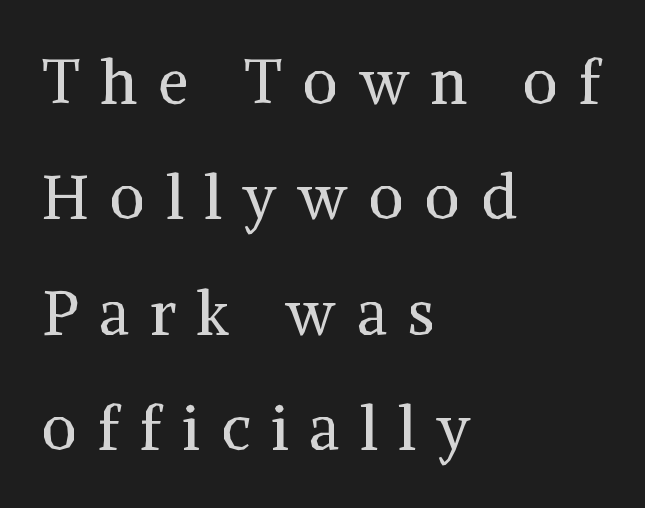
The passage shown is typed in a proportional face where columns would drift. Where is the straight margin? On the left. The space beneath each line is pristine and unruled. Each stroke keeps to a modest, everyday thickness or less. Old-style or modern, the face here clearly has serifs. Is there any slant? The stems are plumb.
